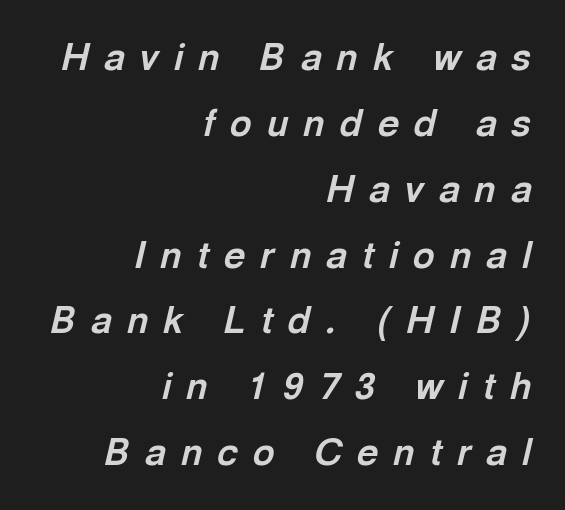
The image shows 37 px bold type, italic (leaning right); set right-aligned, line spacing 1.78x, unusually wide letter spacing (+0.41 em), not underlined; a medium x-height.
